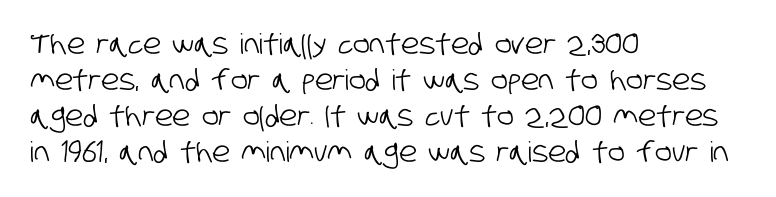
The image shows 28 px condensed sans-serif type; set left-aligned, normal line spacing (1.28x), normal letter spacing, not underlined; low stroke contrast and a large x-height.
